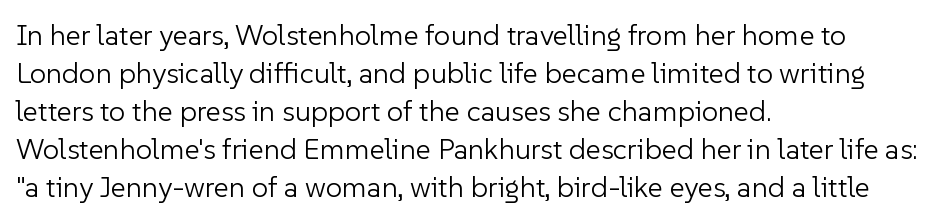
I'd call this a sans setting — the letters go barefoot. Which margin do the lines hug? The left one — the right edge is uneven. The space directly below the letters is spotless. Note the varied advance widths — an 'i' is clearly narrower than an 'm'.
